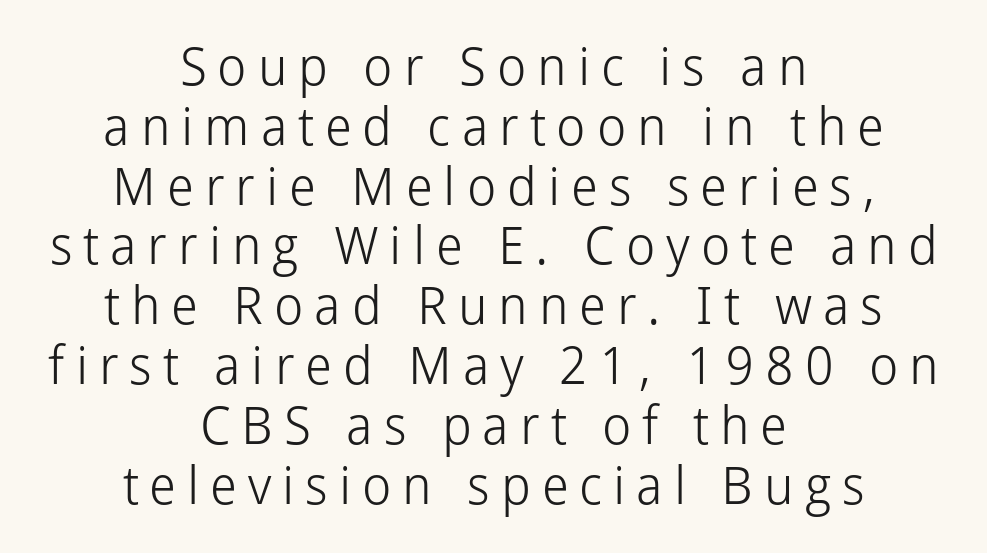
Q: Is the text bold? A: No.
Q: Is the text italic (slanted)? A: No, it is upright.
Q: Is the typeface a serif or a sans-serif typeface? A: Sans-serif.
Q: Is the text underlined? A: No.
Q: How is the paragraph aligned? A: Centered.
Q: Is the spacing between letters normal or unusually wide? A: Unusually wide.
Q: Is the spacing between lines tight, normal or loose? A: Tight.
Q: Width (condensed, normal, or wide)? A: Normal.
Q: Stroke contrast? A: Low.
Q: x-height? A: Medium.
Q: Monospaced? A: No.
